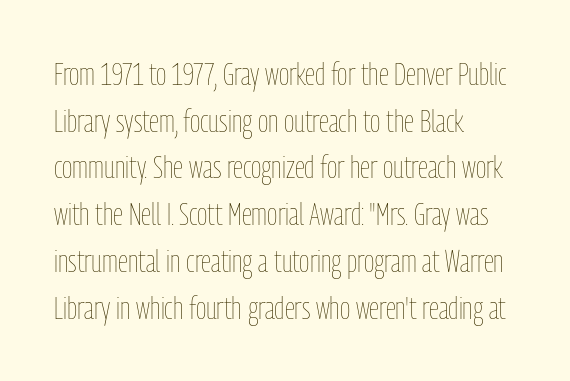
Q: Is the text bold? A: No.
Q: Is the text italic (slanted)? A: No, it is upright.
Q: Is the text underlined? A: No.
Q: How is the paragraph aligned? A: Left-aligned.
Q: Is the spacing between letters normal or unusually wide? A: Normal.
Q: Is the spacing between lines tight, normal or loose? A: Normal.
Q: Width (condensed, normal, or wide)? A: Condensed.
Q: Stroke contrast? A: Low.
Q: x-height? A: Medium.
Q: Monospaced? A: No.
